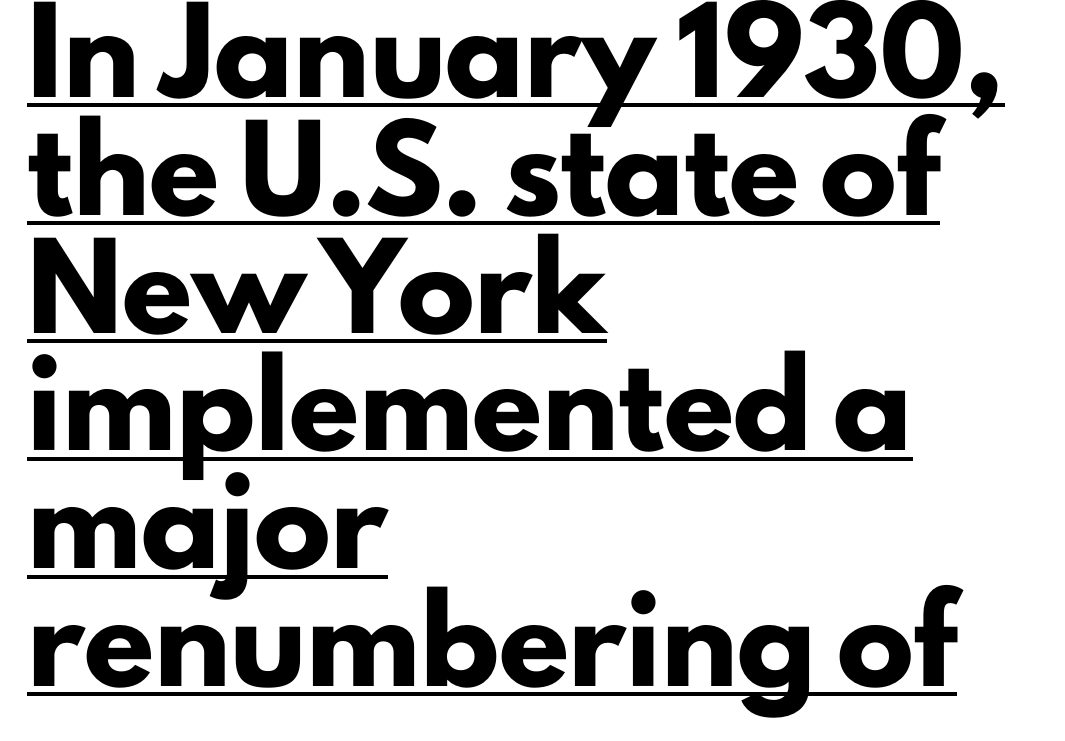
The image shows 77 px heavy sans-serif type, upright; set left-aligned, normal line spacing (1.53x), normal letter spacing, underlined; low stroke contrast and a small x-height.
